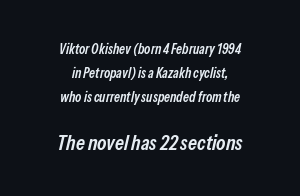
Type size steps up from the first block to the second. Descenders hang freely into open space. These lines stack symmetrically, like a column narrowing and widening about its center. Is the type bold? Partly — it's a semibold, heavier than regular but not fully bold.
